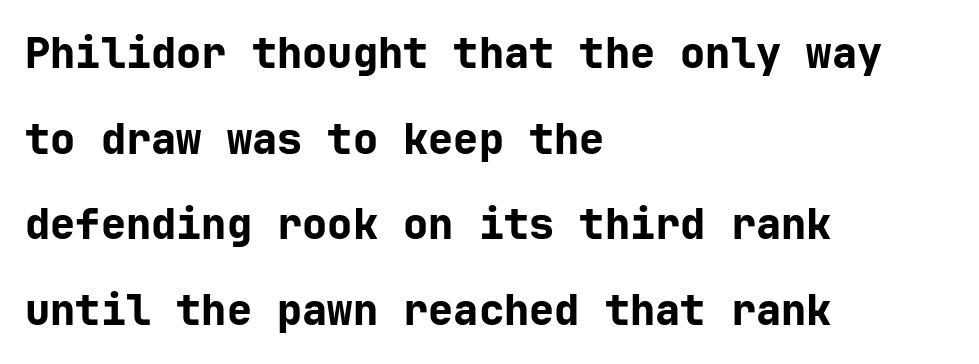
Q: Is the text bold? A: Yes.
Q: Is the text italic (slanted)? A: No, it is upright.
Q: Is the typeface a serif or a sans-serif typeface? A: Sans-serif.
Q: Is the text underlined? A: No.
Q: How is the paragraph aligned? A: Left-aligned.
Q: Is the spacing between letters normal or unusually wide? A: Normal.
Q: Is the spacing between lines tight, normal or loose? A: Loose.
Q: Width (condensed, normal, or wide)? A: Normal.
Q: Stroke contrast? A: Low.
Q: x-height? A: Medium.
